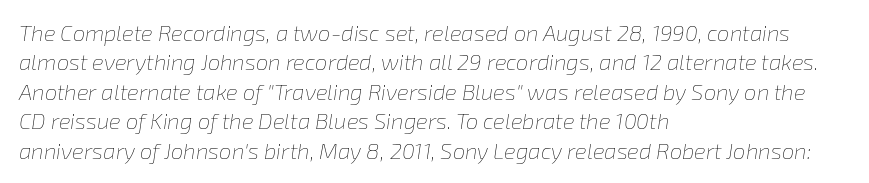
Q: Is the text bold? A: No.
Q: Is the text italic (slanted)? A: Yes, it leans right by about 8 degrees.
Q: Is the text underlined? A: No.
Q: How is the paragraph aligned? A: Left-aligned.
Q: Is the spacing between letters normal or unusually wide? A: Normal.
Q: Is the spacing between lines tight, normal or loose? A: Normal.
